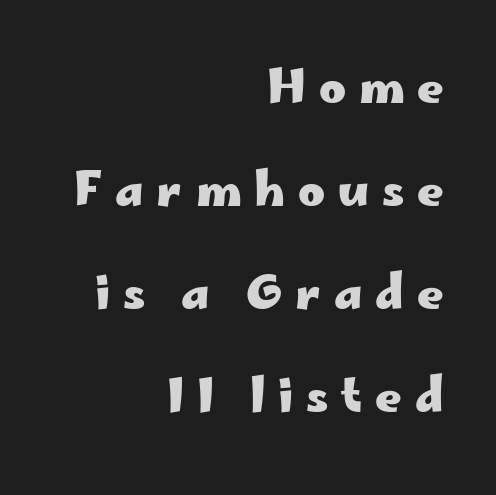
{"serif": "no", "italic": "no", "bold": "yes", "weight": "heavy", "width": "wide", "stroke_contrast": "low", "x_height": "small", "monospaced": "no", "underline": "no", "align": "right", "line_spacing": "loose", "line_spacing_ratio": 2.24, "letter_spacing": "wide", "letter_spacing_em": 0.28, "glyph_px": 46}
